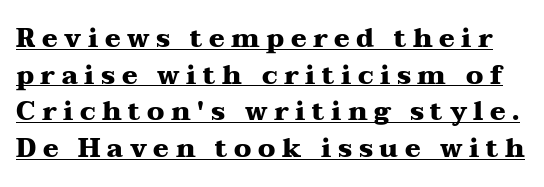
Q: Is the text bold? A: Yes.
Q: Is the text italic (slanted)? A: No, it is upright.
Q: Is the text underlined? A: Yes.
Q: Is the spacing between letters normal or unusually wide? A: Unusually wide.
Q: Is the spacing between lines tight, normal or loose? A: Normal.
